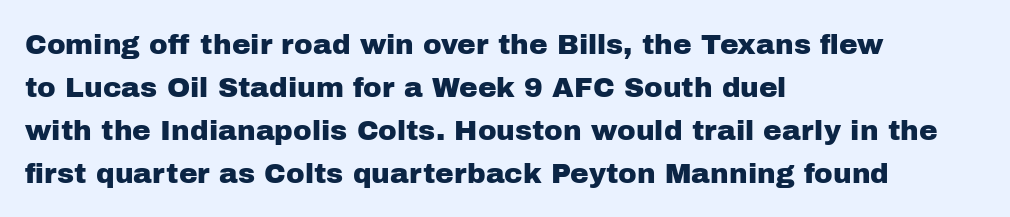
Q: Is the text italic (slanted)? A: No, it is upright.
Q: Is the typeface a serif or a sans-serif typeface? A: Sans-serif.
Q: Is the text underlined? A: No.
Q: How is the paragraph aligned? A: Left-aligned.
Q: Is the spacing between letters normal or unusually wide? A: Normal.
Q: Is the spacing between lines tight, normal or loose? A: Normal.
Q: Width (condensed, normal, or wide)? A: Normal.
Q: Stroke contrast? A: Low.
Q: x-height? A: Medium.
Q: Monospaced? A: No.
